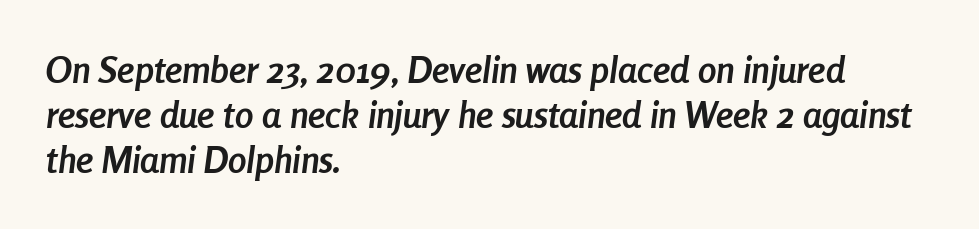
The lines are quadded left. Underlining? Definitely not there. The passage shown is typed in a proportional face where columns would drift. Compared with ordinary roman type, these characters are visibly tilted.
